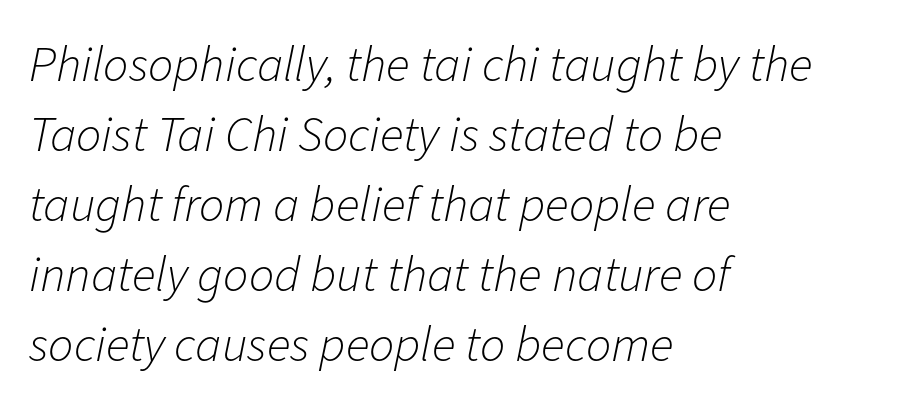
Q: Is the text bold? A: No.
Q: Is the text italic (slanted)? A: Yes, it leans right by about 11 degrees.
Q: Is the text underlined? A: No.
Q: How is the paragraph aligned? A: Left-aligned.
Q: Is the spacing between letters normal or unusually wide? A: Normal.
Q: Is the spacing between lines tight, normal or loose? A: Normal.
Q: Width (condensed, normal, or wide)? A: Normal.
Q: Stroke contrast? A: Low.
Q: x-height? A: Medium.
Q: Monospaced? A: No.
